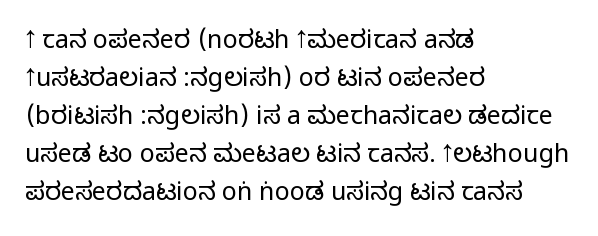
Plain, unruled lines of type. Each word holds together tightly as a unit, with standard inter-letter gaps. Every row of glyphs begins at an identical x-position on the left. Leading matches the norm, producing a regular column.
